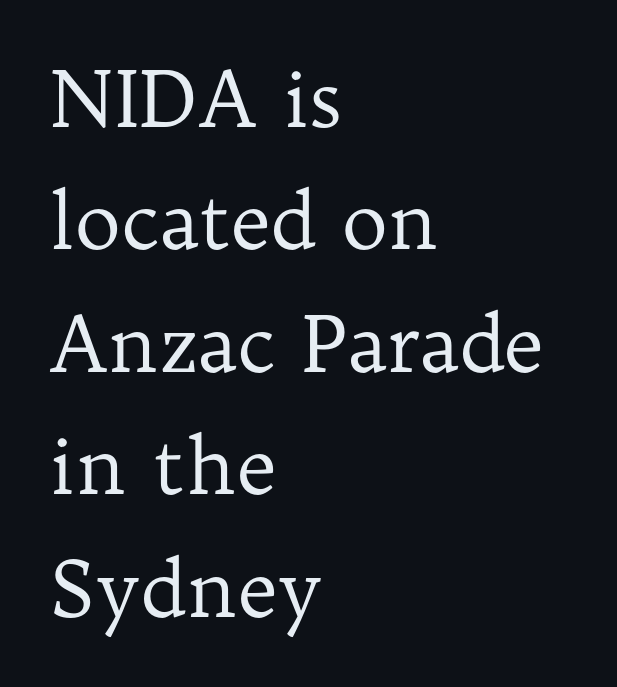
Q: Is the text bold? A: No.
Q: Is the text italic (slanted)? A: No, it is upright.
Q: Is the typeface a serif or a sans-serif typeface? A: Serif.
Q: Is the text underlined? A: No.
Q: How is the paragraph aligned? A: Left-aligned.
Q: Is the spacing between letters normal or unusually wide? A: Normal.
Q: Is the spacing between lines tight, normal or loose? A: Normal.
Q: Width (condensed, normal, or wide)? A: Normal.
Q: Stroke contrast? A: Low.
Q: x-height? A: Medium.
Q: Monospaced? A: No.
